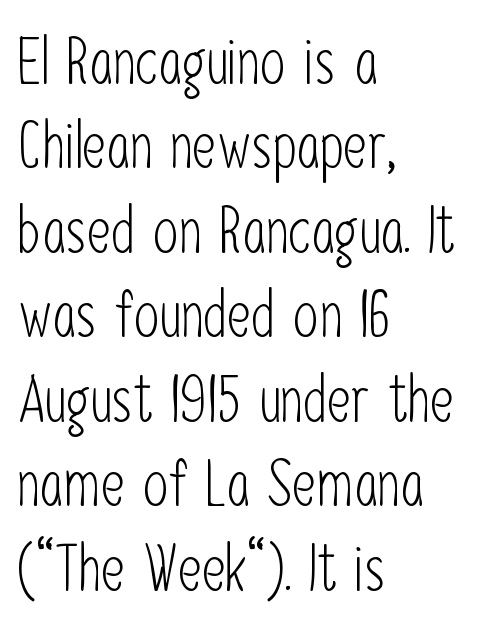
A normal amount of white space separates one row of letters from the next. Compared with a centered layout, this one pins lines to the left instead. The font is comparable to plain body text, perhaps lighter. No feet cap the strokes, marking this as sans-serif type. The letters stand upright; this is a roman face.
